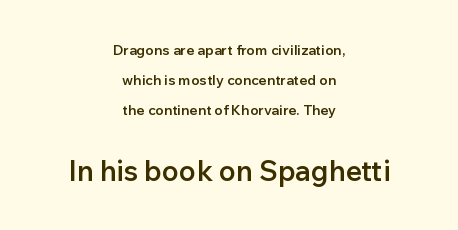
Bare-footed words on every line. The passage shown is semibold, sitting just below true bold. The later block is typeset at a bigger size than the earlier block. Quick note: interline space is abundant.
